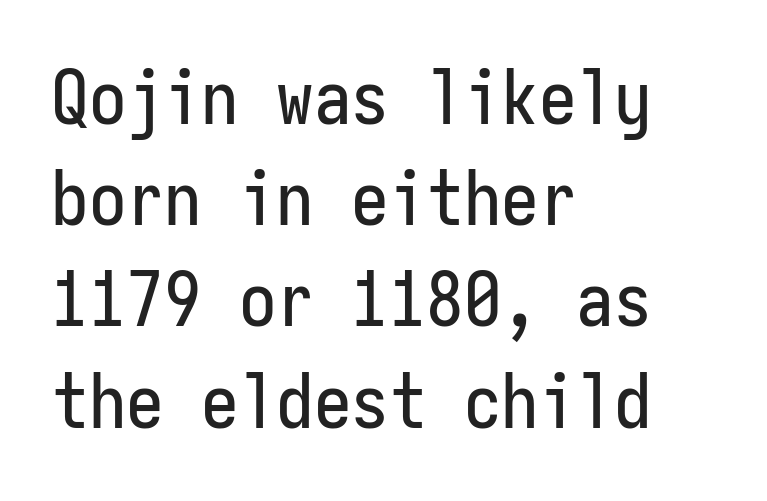
{"serif": "no", "italic": "no", "width": "condensed", "stroke_contrast": "low", "x_height": "medium", "monospaced": "yes", "underline": "no", "align": "left", "line_spacing": "normal", "line_spacing_ratio": 1.35, "letter_spacing": "normal", "letter_spacing_em": 0.0, "glyph_px": 75}
